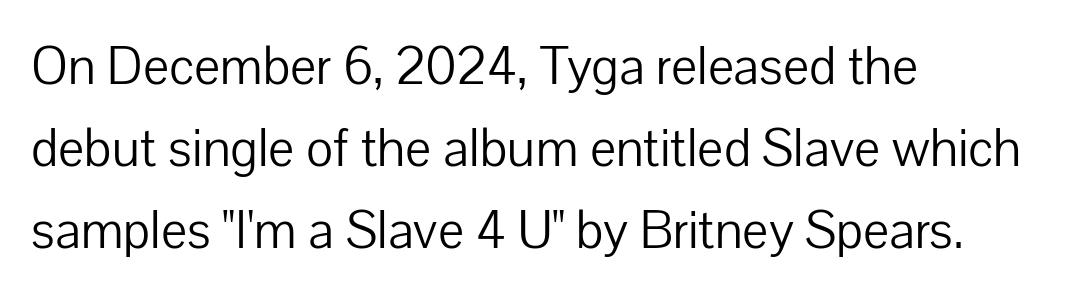
Q: Is the text bold? A: No.
Q: Is the text italic (slanted)? A: No, it is upright.
Q: Is the typeface a serif or a sans-serif typeface? A: Sans-serif.
Q: Is the text underlined? A: No.
Q: How is the paragraph aligned? A: Left-aligned.
Q: Is the spacing between letters normal or unusually wide? A: Normal.
Q: Is the spacing between lines tight, normal or loose? A: Normal.
Q: Width (condensed, normal, or wide)? A: Normal.
Q: Stroke contrast? A: Low.
Q: x-height? A: Medium.
Q: Monospaced? A: No.
